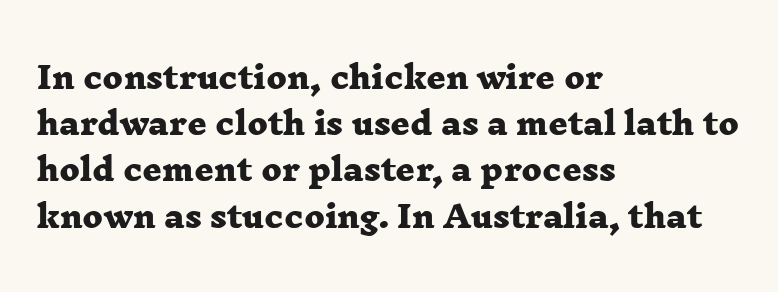
{"serif": "yes", "bold": "yes", "weight": "heavy", "width": "wide", "stroke_contrast": "low", "x_height": "medium", "monospaced": "no", "underline": "no", "align": "left", "line_spacing": "normal", "line_spacing_ratio": 1.54, "letter_spacing": "normal", "letter_spacing_em": 0.0, "glyph_px": 30}
